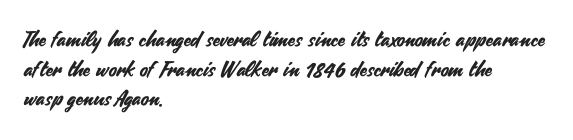
Caption: standard tracking, unaltered. Only glyphs here, with clear space below each row. The line-height multiplier appears to be the usual default. A student would call this left alignment; a typographer would say flush left, rag right.
